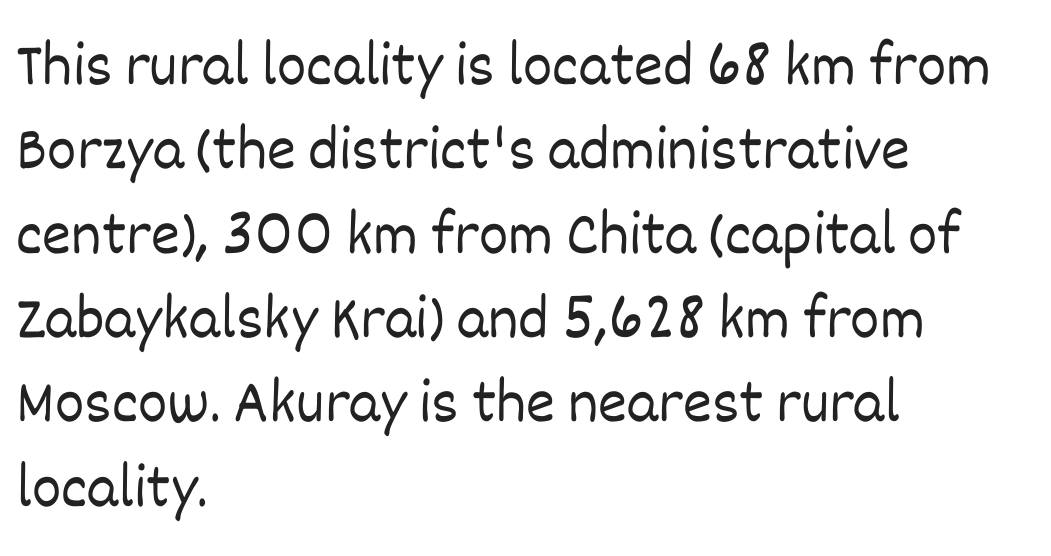
The image shows 62 px light type, upright; set left-aligned, normal line spacing (1.36x), normal letter spacing, not underlined; low stroke contrast and a large x-height.
